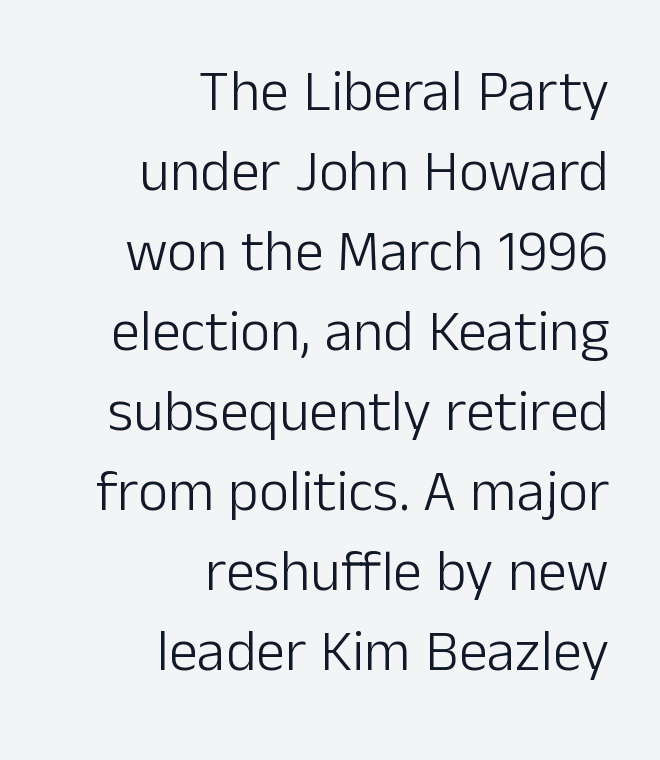
{"serif": "no", "italic": "no", "bold": "no", "weight": "light", "width": "normal", "stroke_contrast": "low", "x_height": "medium", "monospaced": "no", "underline": "no", "align": "right", "line_spacing": "normal", "line_spacing_ratio": 1.38, "letter_spacing": "normal", "letter_spacing_em": 0.0, "glyph_px": 58}
